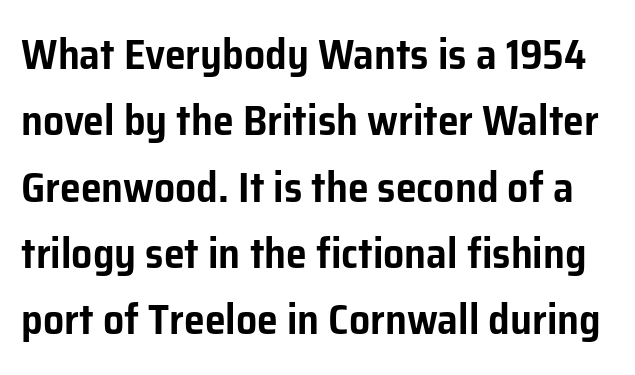
The image shows 42 px sans-serif type, upright; set normal line spacing (1.58x), normal letter spacing, not underlined; low stroke contrast and a medium x-height.
